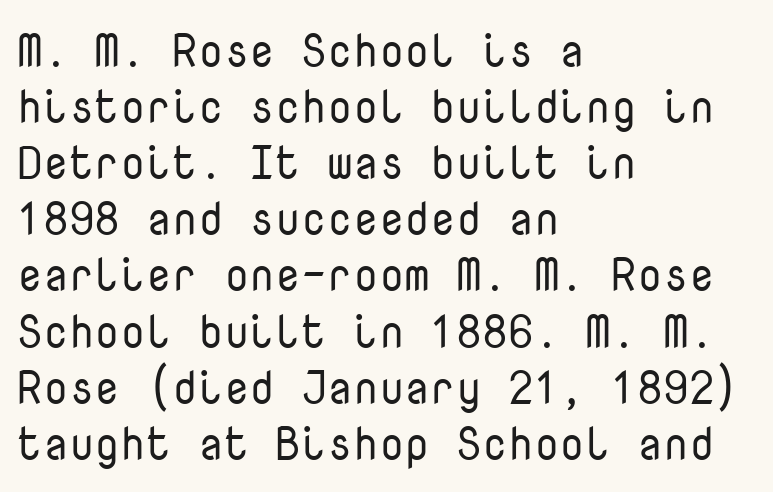
This is roman type, the default non-slanted kind. Note the uniform advance width — an 'i' takes as much space as an 'm'. The characters are drawn with everyday or finer stroke widths. Nothing unusual about the tracking: characters are spaced as the font intends.
